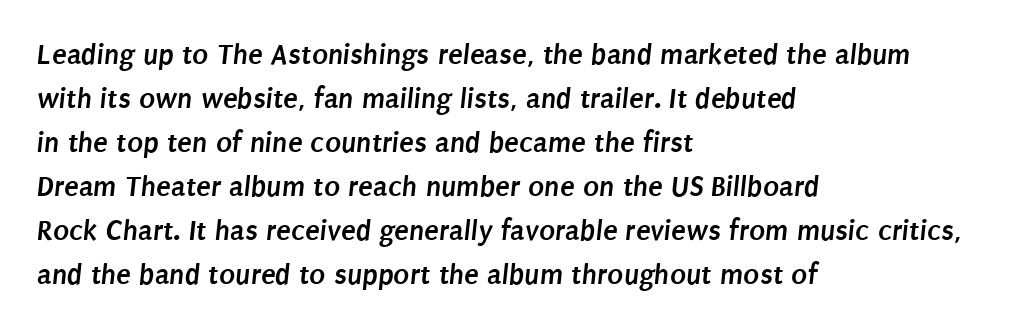
Honestly, the letter spacing is just normal — you wouldn't notice it. Each letter keeps its own natural width here, so spacing adapts to shape. Words float on clear page, feet unadorned. The glyphs in this specimen are sans serif. The lines in this sample share a left origin and differ only in where they stop.
